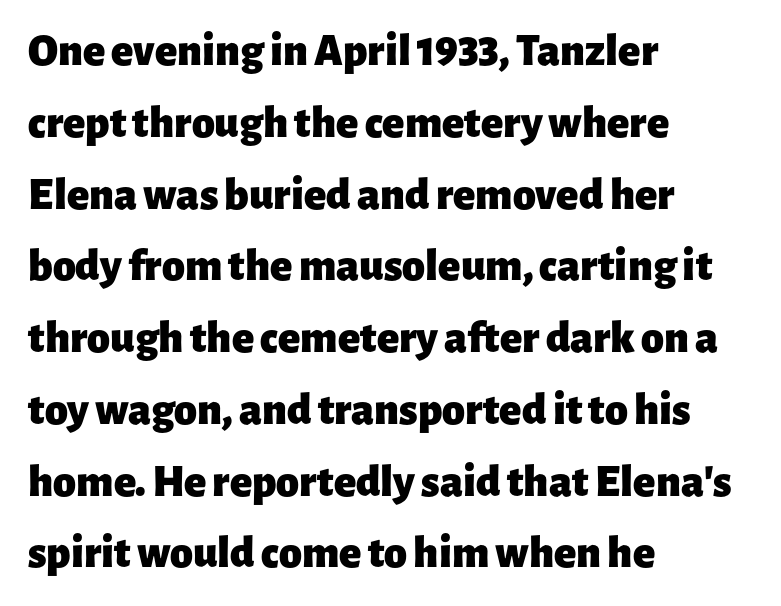
{"serif": "no", "italic": "no", "bold": "yes", "weight": "heavy", "width": "normal", "stroke_contrast": "low", "x_height": "medium", "monospaced": "no", "underline": "no", "align": "left", "line_spacing": "normal", "line_spacing_ratio": 1.56, "letter_spacing": "normal", "letter_spacing_em": 0.0, "glyph_px": 46}
